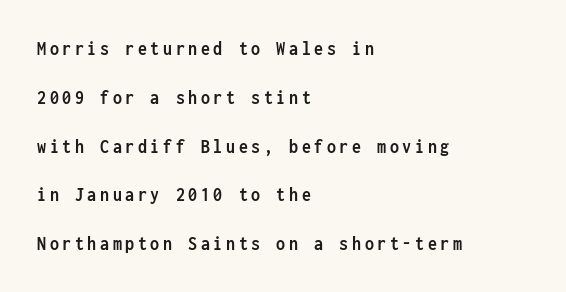
{"italic": "no", "bold": "yes", "underline": "no", "align": "left", "line_spacing": "loose", "line_spacing_ratio": 2.44, "glyph_px": 20}
